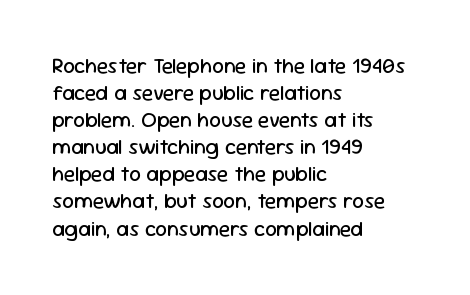
{"italic": "no", "bold": "no", "underline": "no", "align": "left", "line_spacing": "normal", "line_spacing_ratio": 1.29, "letter_spacing": "normal", "letter_spacing_em": 0.0, "glyph_px": 21}
